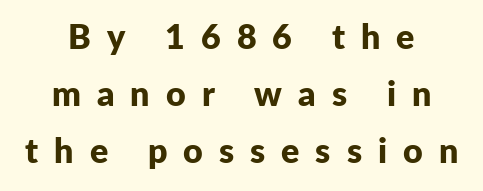
The image shows 34 px bold sans-serif type, upright; set centered, normal line spacing (1.67x), unusually wide letter spacing (+0.47 em), not underlined; low stroke contrast and a medium x-height.
